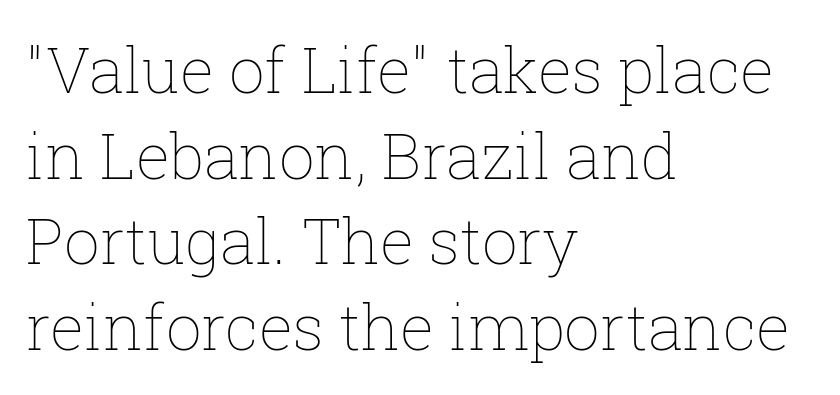
Stroke mass is kept to a normal reading level or below. Observe the ordinary spacing: letters are neighbours, not strangers. Summary of vertical rhythm: regular, with standard interline spacing. The rendering uses natural spacing where letterforms have individual widths. In terms of posture, this sample is upright.
